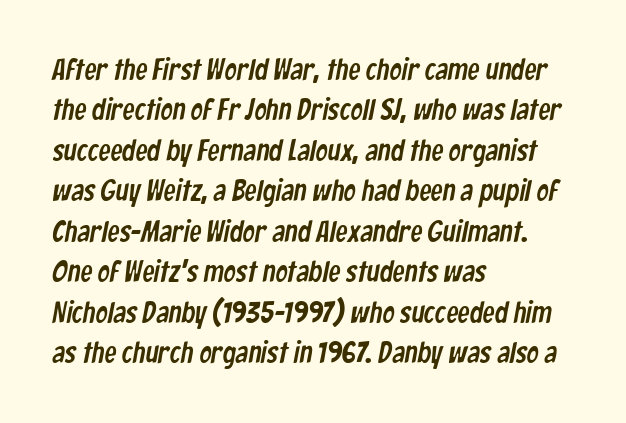
{"serif": "no", "width": "condensed", "stroke_contrast": "low", "x_height": "medium", "monospaced": "no", "underline": "no", "align": "left", "line_spacing": "normal", "line_spacing_ratio": 1.35, "letter_spacing": "normal", "letter_spacing_em": 0.0, "glyph_px": 30}
